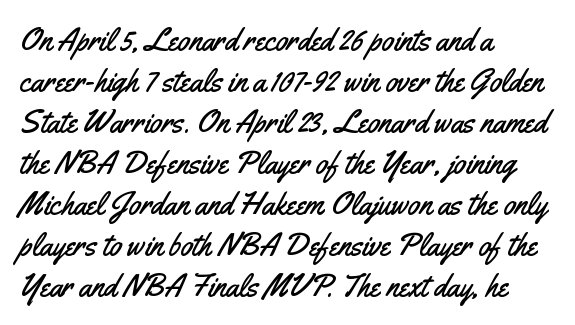
The image shows 31 px condensed sans-serif type; set left-aligned, normal line spacing (1.32x), normal letter spacing, not underlined; medium stroke contrast and a small x-height.
